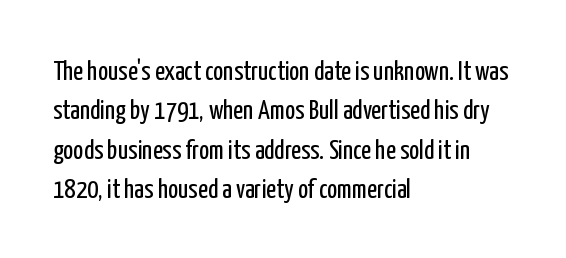
Q: Is the text bold? A: No.
Q: Is the text italic (slanted)? A: No, it is upright.
Q: Is the text underlined? A: No.
Q: How is the paragraph aligned? A: Left-aligned.
Q: Is the spacing between letters normal or unusually wide? A: Normal.
Q: Is the spacing between lines tight, normal or loose? A: Normal.
